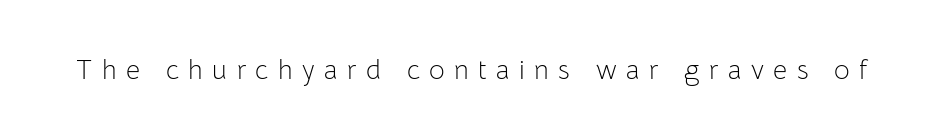
Q: Is the text bold? A: No.
Q: Is the text italic (slanted)? A: No, it is upright.
Q: Is the text underlined? A: No.
Q: Is the spacing between letters normal or unusually wide? A: Unusually wide.
